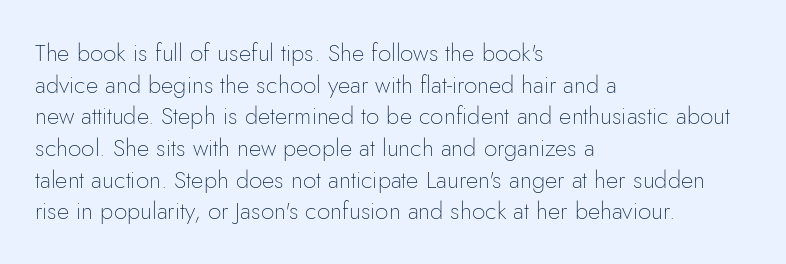
Q: Is the text bold? A: No.
Q: Is the text italic (slanted)? A: No, it is upright.
Q: Is the text underlined? A: No.
Q: How is the paragraph aligned? A: Left-aligned.
Q: Is the spacing between letters normal or unusually wide? A: Normal.
Q: Is the spacing between lines tight, normal or loose? A: Normal.
